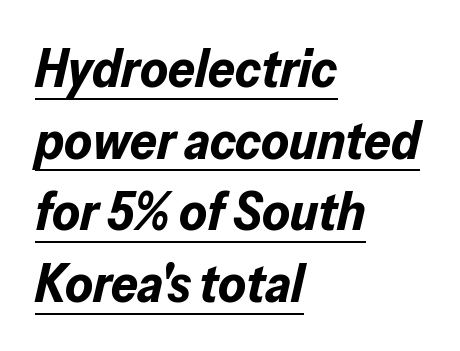
{"italic": "yes", "lean": "right", "slant_degrees": 13, "bold": "yes", "weight": "bold", "width": "normal", "stroke_contrast": "low", "x_height": "medium", "monospaced": "no", "underline": "yes", "align": "left", "line_spacing": "normal", "line_spacing_ratio": 1.35, "letter_spacing": "normal", "letter_spacing_em": 0.0, "glyph_px": 53}
